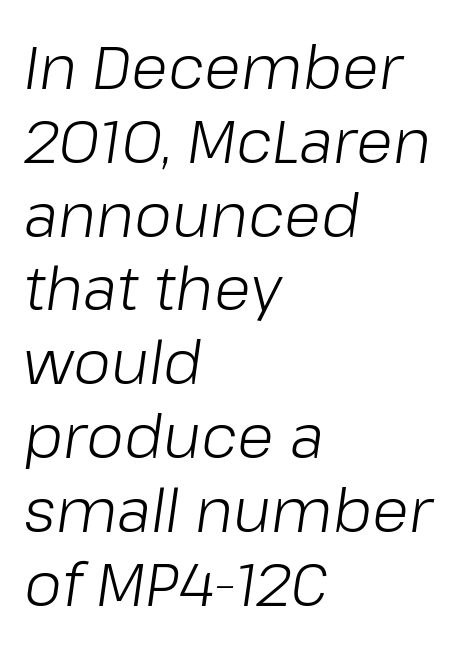
Nothing unusual about the tracking: characters are spaced as the font intends. You could not count columns in this text — the font is proportionally spaced. One-word summary of the alignment: left. The space beneath each line is pristine and unruled.
